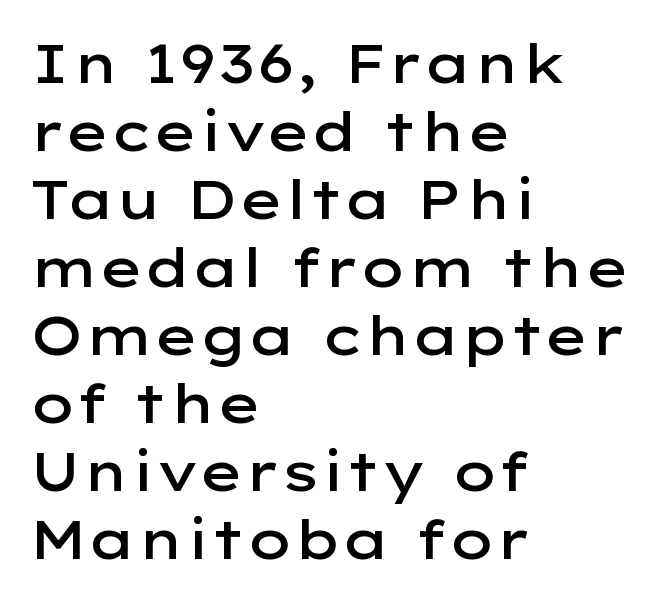
The image shows 54 px semibold, wide sans-serif type, upright; set left-aligned, normal line spacing (1.26x), normal letter spacing, not underlined; low stroke contrast and a medium x-height.
